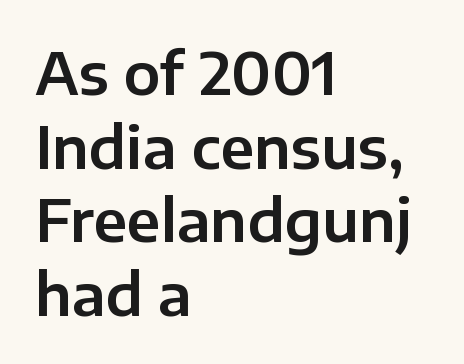
Q: Is the text italic (slanted)? A: No, it is upright.
Q: Is the typeface a serif or a sans-serif typeface? A: Sans-serif.
Q: Is the text underlined? A: No.
Q: How is the paragraph aligned? A: Left-aligned.
Q: Is the spacing between letters normal or unusually wide? A: Normal.
Q: Is the spacing between lines tight, normal or loose? A: Normal.
Q: Width (condensed, normal, or wide)? A: Normal.
Q: Stroke contrast? A: Low.
Q: x-height? A: Medium.
Q: Monospaced? A: No.
